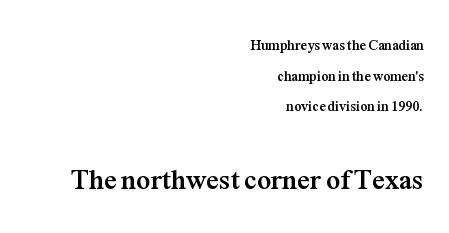
Q: Is the text bold? A: Yes.
Q: Is the text italic (slanted)? A: No, it is upright.
Q: Is the typeface a serif or a sans-serif typeface? A: Serif.
Q: Is the text underlined? A: No.
Q: How is the paragraph aligned? A: Right-aligned.
Q: Is the spacing between letters normal or unusually wide? A: Normal.
Q: Is the spacing between lines tight, normal or loose? A: Loose.
Q: Which block of text is set in a larger size, the first (top) or the second (bottom)? A: The second (bottom) one.
Q: Width (condensed, normal, or wide)? A: Normal.
Q: Stroke contrast? A: Medium.
Q: x-height? A: Medium.
Q: Monospaced? A: No.
